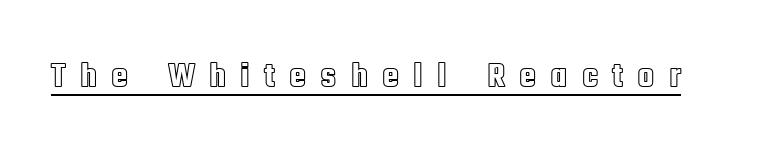
The letters stand upright; this is a roman face. Caption: lettering with a line underneath. Students, note that the glyphs here are deliberately spaced far apart. Looks like regular typesetting: each glyph gets only the width it needs.
